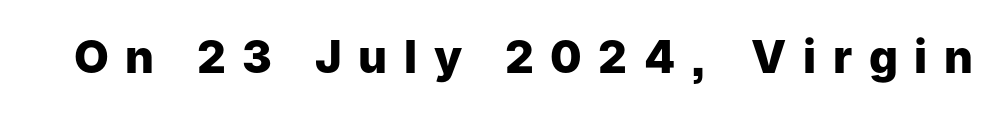
{"serif": "no", "italic": "no", "bold": "yes", "weight": "heavy", "width": "normal", "stroke_contrast": "low", "x_height": "medium", "monospaced": "no", "underline": "no", "letter_spacing": "wide", "letter_spacing_em": 0.37, "glyph_px": 45}
